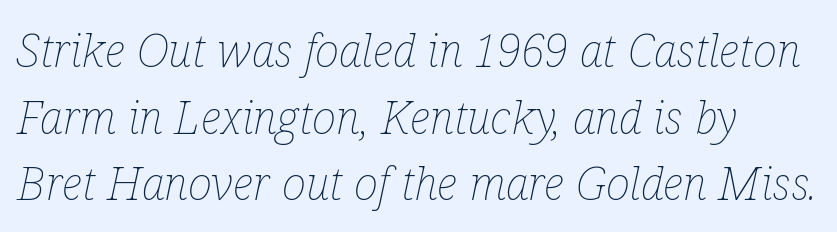
Q: Is the text bold? A: No.
Q: Is the text italic (slanted)? A: Yes, it leans right by about 12 degrees.
Q: Is the text underlined? A: No.
Q: How is the paragraph aligned? A: Left-aligned.
Q: Is the spacing between letters normal or unusually wide? A: Normal.
Q: Is the spacing between lines tight, normal or loose? A: Normal.
Q: Width (condensed, normal, or wide)? A: Condensed.
Q: Stroke contrast? A: Low.
Q: x-height? A: Medium.
Q: Monospaced? A: No.
